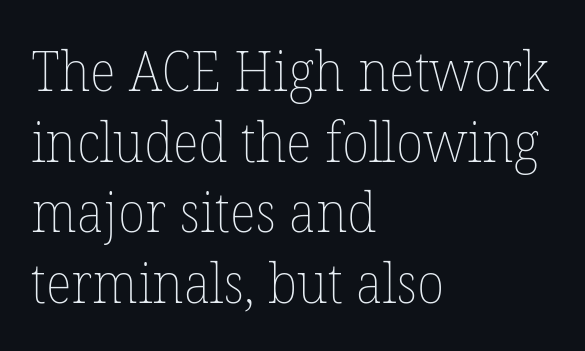
{"italic": "no", "bold": "no", "weight": "thin", "width": "normal", "stroke_contrast": "low", "x_height": "medium", "monospaced": "no", "underline": "no", "align": "left", "line_spacing": "normal", "line_spacing_ratio": 1.26, "letter_spacing": "normal", "letter_spacing_em": 0.0, "glyph_px": 56}
